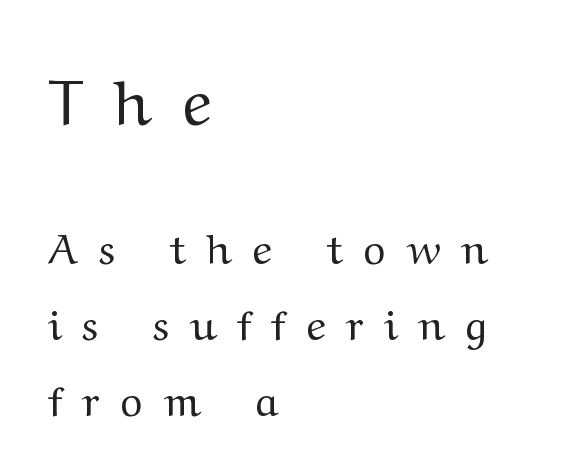
Q: Is the text bold? A: No.
Q: Is the text italic (slanted)? A: No, it is upright.
Q: Is the typeface a serif or a sans-serif typeface? A: Serif.
Q: Is the text underlined? A: No.
Q: How is the paragraph aligned? A: Left-aligned.
Q: Is the spacing between letters normal or unusually wide? A: Unusually wide.
Q: Which block of text is set in a larger size, the first (top) or the second (bottom)? A: The first (top) one.
Q: Width (condensed, normal, or wide)? A: Wide.
Q: Stroke contrast? A: Medium.
Q: x-height? A: Medium.
Q: Monospaced? A: No.
